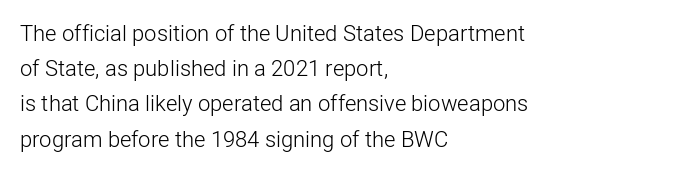
Q: Is the text bold? A: No.
Q: Is the text italic (slanted)? A: No, it is upright.
Q: Is the text underlined? A: No.
Q: How is the paragraph aligned? A: Left-aligned.
Q: Is the spacing between letters normal or unusually wide? A: Normal.
Q: Is the spacing between lines tight, normal or loose? A: Normal.
